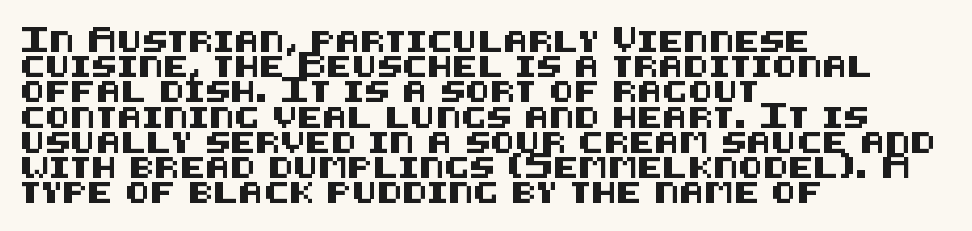
{"italic": "no", "underline": "no", "align": "left", "line_spacing_ratio": 1.2, "letter_spacing": "normal", "letter_spacing_em": 0.0, "glyph_px": 21}
